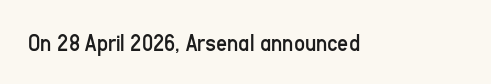
{"italic": "no", "bold": "no", "underline": "no", "letter_spacing": "normal", "letter_spacing_em": 0.0, "glyph_px": 24}
